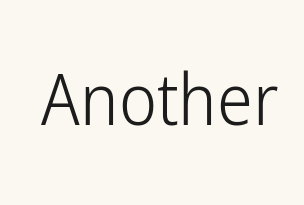
No extra tracking has been applied to these lines. Letters have the restrained weight of plain body copy at most. A roman cut, with each character standing at attention. Think of a printed novel: that variable character pitch is what you see here.
